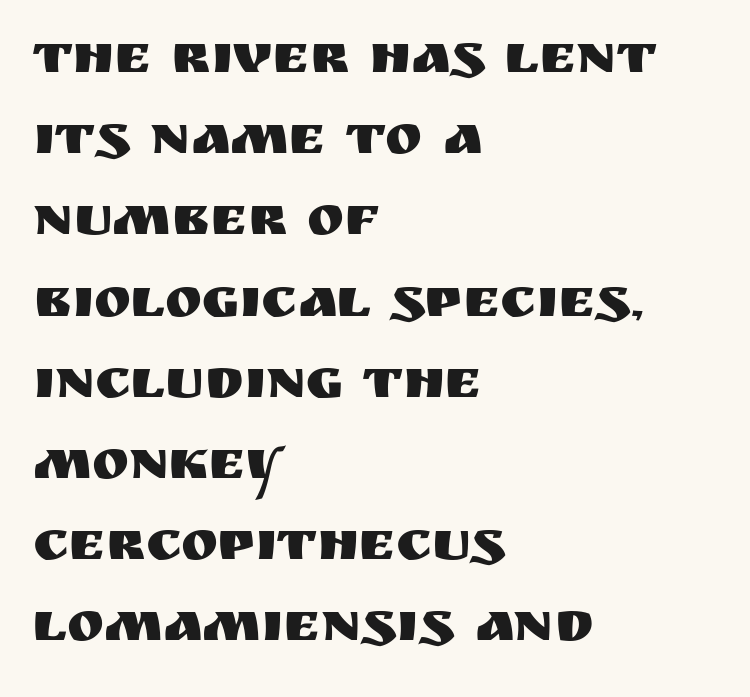
Quick note: not italic, upright. The face used here is rendered with its standard letterfit. The text was rendered using a sans face with plain stroke endings. Leading: standard. Reading down the block, your eye returns to a fixed left position each line.
